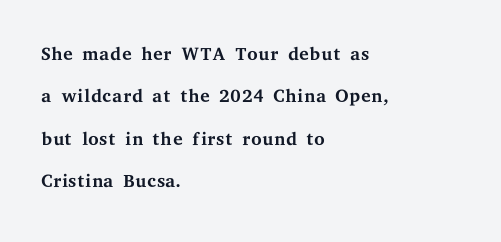
The image shows 27 px text type, upright; set left-aligned, normal line spacing (1.57x), normal letter spacing, not underlined.
